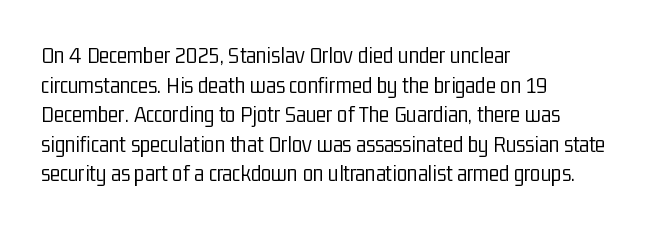
{"italic": "no", "bold": "no", "underline": "no", "align": "left", "line_spacing_ratio": 1.23, "letter_spacing": "normal", "letter_spacing_em": 0.0, "glyph_px": 24}
